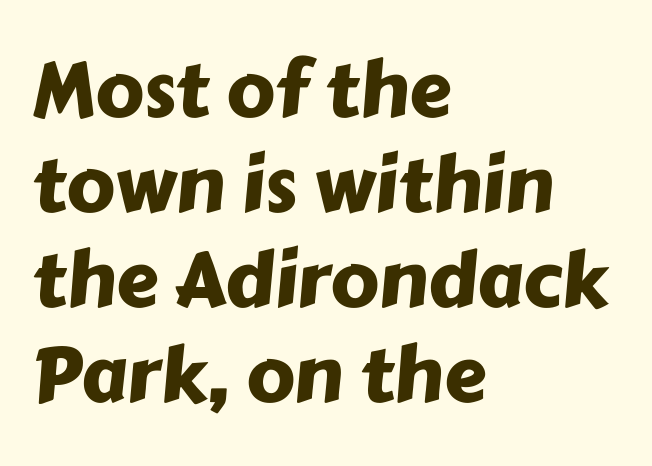
Has an underline been added? It has not. Caption: multi-line text, flush left, ragged right. Baseline-to-baseline distance is the conventional proportion of letter height. The line texture is even and compact thanks to regular tracking.
